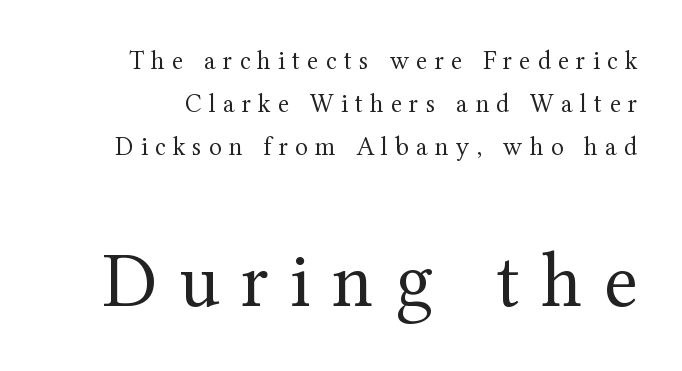
Q: Is the text bold? A: No.
Q: Is the text italic (slanted)? A: No, it is upright.
Q: Is the typeface a serif or a sans-serif typeface? A: Serif.
Q: Is the text underlined? A: No.
Q: Is the spacing between letters normal or unusually wide? A: Unusually wide.
Q: Is the spacing between lines tight, normal or loose? A: Normal.
Q: Which block of text is set in a larger size, the first (top) or the second (bottom)? A: The second (bottom) one.
Q: Width (condensed, normal, or wide)? A: Normal.
Q: Stroke contrast? A: Medium.
Q: x-height? A: Medium.
Q: Monospaced? A: No.
